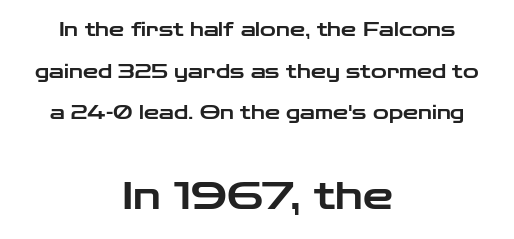
Q: Is the text italic (slanted)? A: No, it is upright.
Q: Is the typeface a serif or a sans-serif typeface? A: Sans-serif.
Q: Is the text underlined? A: No.
Q: How is the paragraph aligned? A: Centered.
Q: Is the spacing between letters normal or unusually wide? A: Normal.
Q: Is the spacing between lines tight, normal or loose? A: Loose.
Q: Which block of text is set in a larger size, the first (top) or the second (bottom)? A: The second (bottom) one.
Q: Width (condensed, normal, or wide)? A: Wide.
Q: Stroke contrast? A: Low.
Q: x-height? A: Medium.
Q: Monospaced? A: No.
